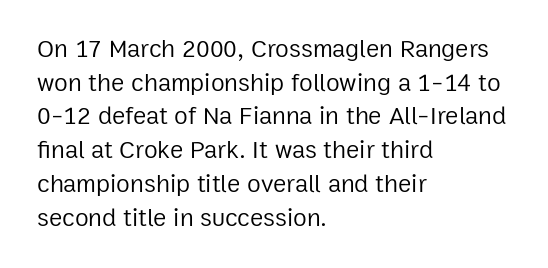
Honestly, there is no underline to notice here at all. When letters stand straight like this, we call the style roman or upright. The passage shown stacks its lines at a standard gap. Horizontal alignment here is leftward, the default for most running prose. Ink coverage per letter is moderate at most.
